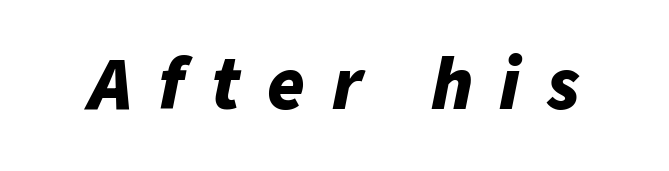
Varying glyph widths throughout — classic text-font behaviour. Is the type slanted? Yes — the strokes lean at a clear angle. Strong, thick strokes mark this as bold type. Inter-character spacing is expanded well beyond the font's built-in metrics. The glyphs are unaccompanied by any horizontal stroke below them.
